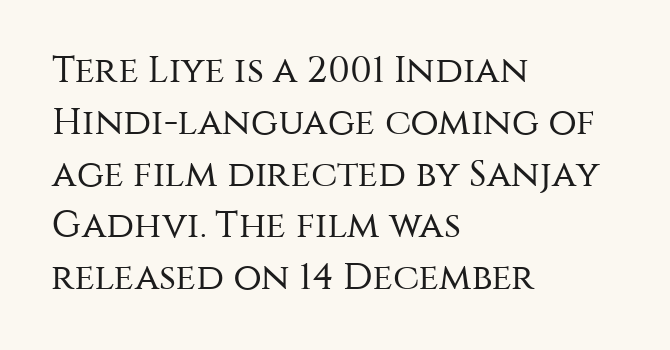
The image shows 37 px regular-weight sans-serif type, upright; set left-aligned, normal line spacing (1.4x), normal letter spacing, not underlined; medium stroke contrast and a large x-height.
